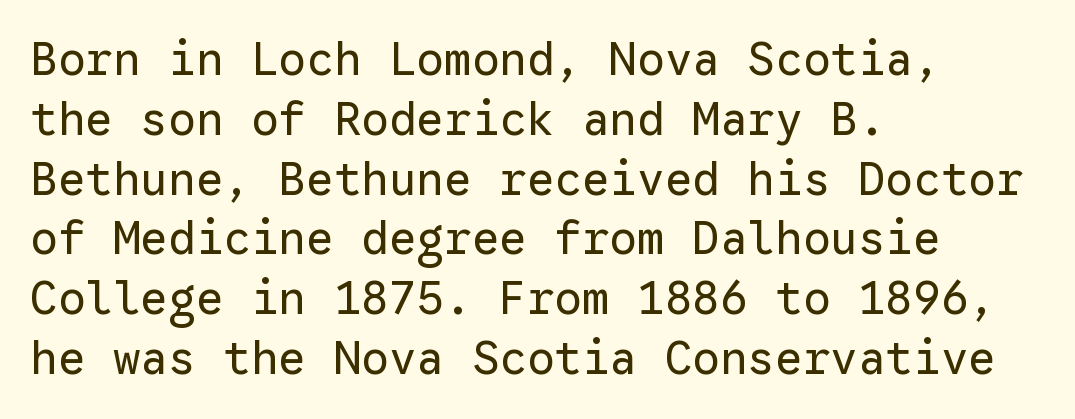
{"serif": "no", "italic": "no", "bold": "no", "weight": "regular", "width": "normal", "stroke_contrast": "low", "x_height": "medium", "monospaced": "yes", "underline": "no", "align": "left", "line_spacing": "normal", "line_spacing_ratio": 1.3, "letter_spacing": "normal", "letter_spacing_em": 0.0, "glyph_px": 46}
